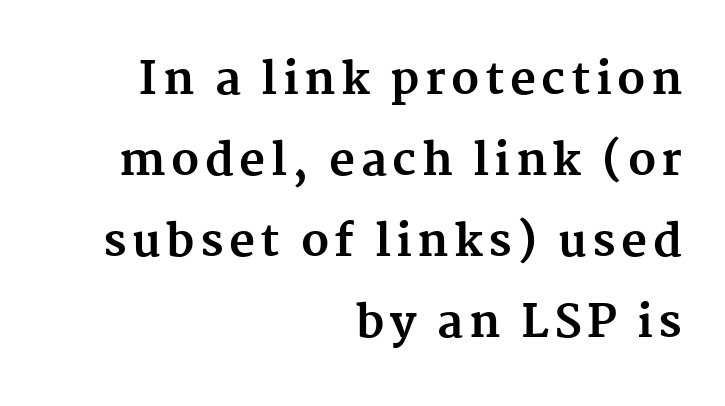
{"serif": "yes", "italic": "no", "bold": "yes", "weight": "bold", "width": "normal", "stroke_contrast": "medium", "x_height": "medium", "monospaced": "no", "underline": "no", "align": "right", "line_spacing_ratio": 1.8, "glyph_px": 45}
